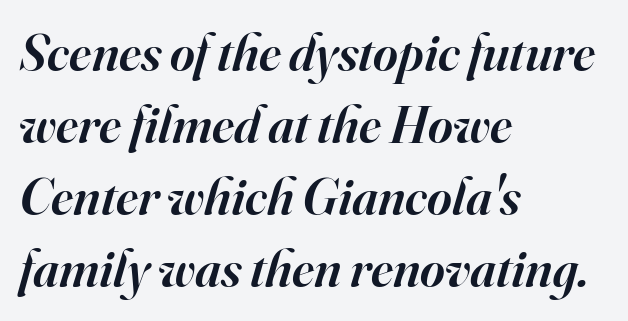
Q: Is the text bold? A: Semi-bold.
Q: Is the text italic (slanted)? A: Yes, it leans right by about 16 degrees.
Q: Is the typeface a serif or a sans-serif typeface? A: Serif.
Q: Is the text underlined? A: No.
Q: How is the paragraph aligned? A: Left-aligned.
Q: Is the spacing between letters normal or unusually wide? A: Normal.
Q: Is the spacing between lines tight, normal or loose? A: Normal.
Q: Width (condensed, normal, or wide)? A: Normal.
Q: Stroke contrast? A: High.
Q: x-height? A: Small.
Q: Monospaced? A: No.
